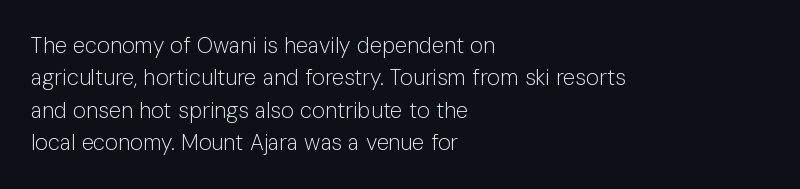
The image shows 22 px text type, upright; set left-aligned, normal line spacing (1.47x), normal letter spacing, not underlined.
